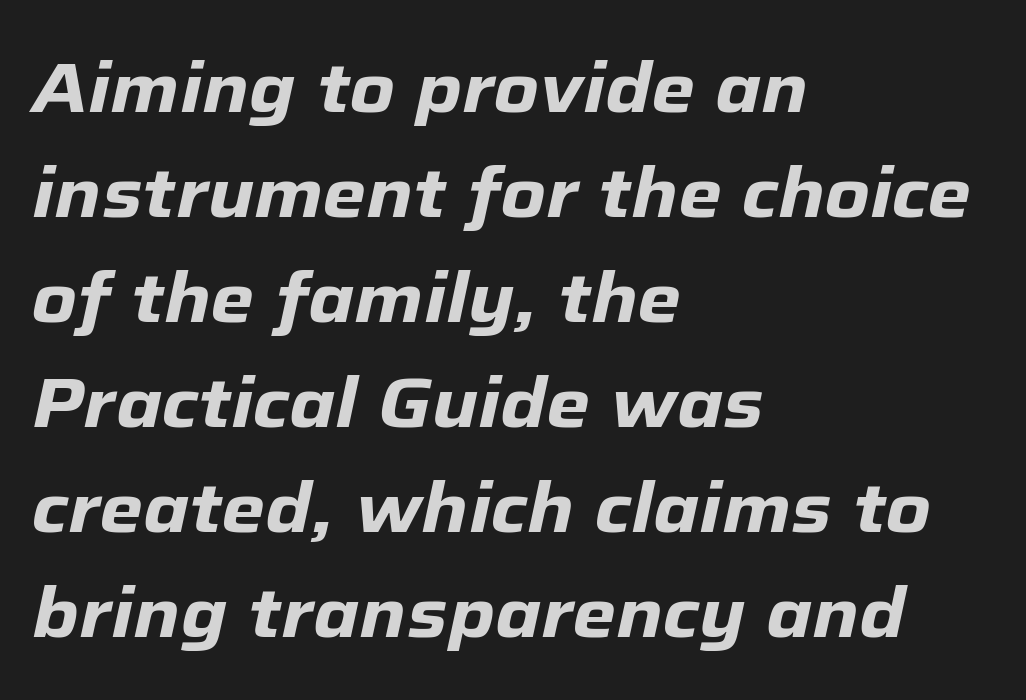
Q: Is the text bold? A: Yes.
Q: Is the text italic (slanted)? A: Yes, it leans right by about 12 degrees.
Q: Is the text underlined? A: No.
Q: How is the paragraph aligned? A: Left-aligned.
Q: Is the spacing between letters normal or unusually wide? A: Normal.
Q: Is the spacing between lines tight, normal or loose? A: Normal.
Q: Width (condensed, normal, or wide)? A: Normal.
Q: Stroke contrast? A: Low.
Q: x-height? A: Medium.
Q: Monospaced? A: No.
